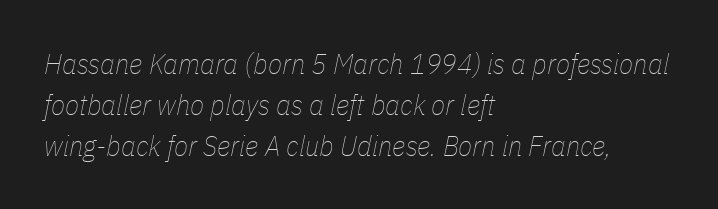
The image shows 29 px thin, condensed type, italic (leaning right); set left-aligned, normal line spacing (1.42x), normal letter spacing, not underlined; low stroke contrast and a medium x-height.
